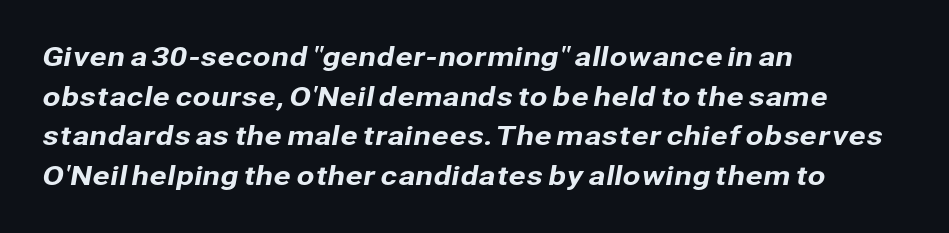
{"underline": "no", "align": "left", "line_spacing": "normal", "line_spacing_ratio": 1.52, "letter_spacing": "normal", "letter_spacing_em": 0.0, "glyph_px": 26}
